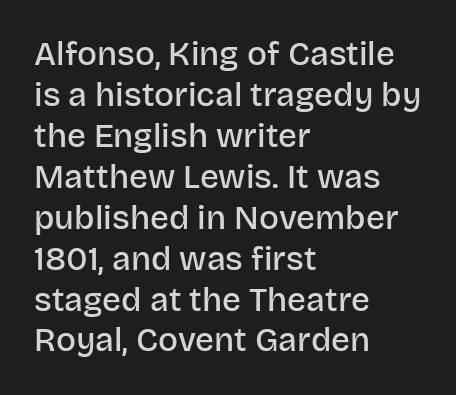
Q: Is the text bold? A: Semi-bold.
Q: Is the text italic (slanted)? A: No, it is upright.
Q: Is the typeface a serif or a sans-serif typeface? A: Sans-serif.
Q: Is the text underlined? A: No.
Q: How is the paragraph aligned? A: Left-aligned.
Q: Is the spacing between letters normal or unusually wide? A: Normal.
Q: Width (condensed, normal, or wide)? A: Normal.
Q: Stroke contrast? A: Low.
Q: x-height? A: Large.
Q: Monospaced? A: No.
